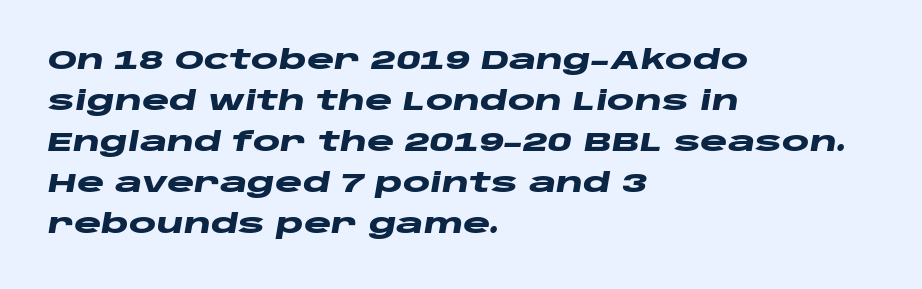
{"italic": "yes", "lean": "right", "slant_degrees": 10, "bold": "yes", "underline": "no", "align": "left", "line_spacing": "normal", "line_spacing_ratio": 1.58, "letter_spacing": "normal", "letter_spacing_em": 0.0, "glyph_px": 26}
